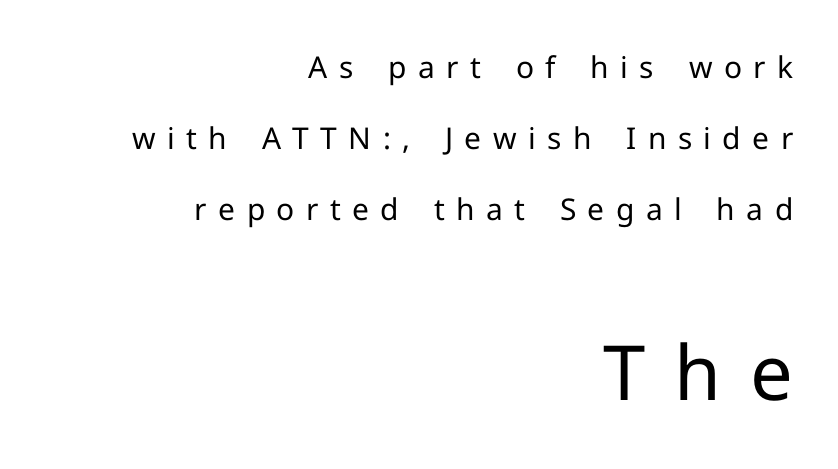
{"serif": "no", "italic": "no", "bold": "no", "weight": "regular", "width": "normal", "stroke_contrast": "low", "x_height": "medium", "monospaced": "no", "underline": "no", "align": "right", "line_spacing": "loose", "line_spacing_ratio": 2.36, "letter_spacing": "wide", "letter_spacing_em": 0.38, "larger_block": "second", "size_ratio": 2.53, "glyph_px": 76}
